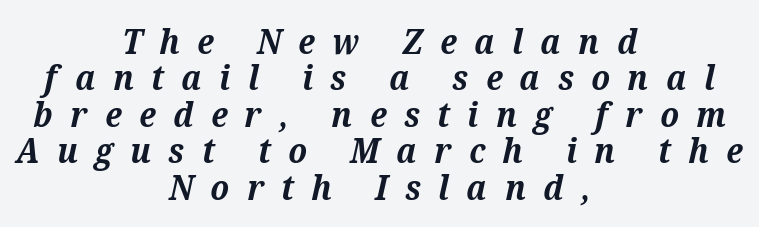
Q: Is the text bold? A: Yes.
Q: Is the text italic (slanted)? A: Yes, it leans right by about 12 degrees.
Q: Is the typeface a serif or a sans-serif typeface? A: Serif.
Q: Is the text underlined? A: No.
Q: How is the paragraph aligned? A: Centered.
Q: Is the spacing between letters normal or unusually wide? A: Unusually wide.
Q: Is the spacing between lines tight, normal or loose? A: Tight.
Q: Width (condensed, normal, or wide)? A: Normal.
Q: Stroke contrast? A: Medium.
Q: x-height? A: Medium.
Q: Monospaced? A: No.
